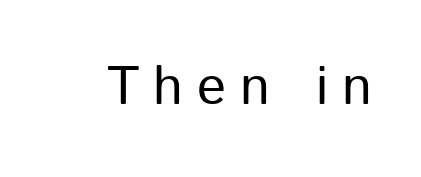
The type is letterspaced generously, with wide tracking. This is sans-serif lettering, the kind often seen on screens and signage. Stem width sits at or under what a default text font uses. Quick note: not italic, upright. Only glyphs here, with clear space below each row.
